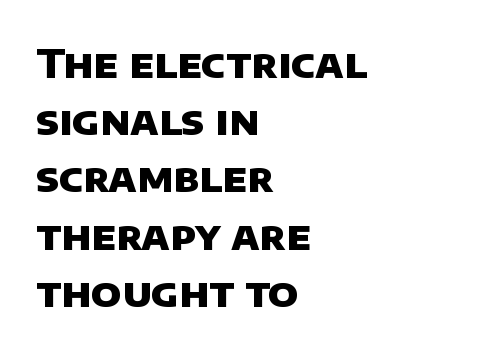
{"serif": "no", "bold": "yes", "weight": "heavy", "width": "normal", "stroke_contrast": "low", "x_height": "large", "monospaced": "no", "underline": "no", "align": "left", "line_spacing": "normal", "line_spacing_ratio": 1.43, "letter_spacing": "normal", "letter_spacing_em": 0.0, "glyph_px": 40}
